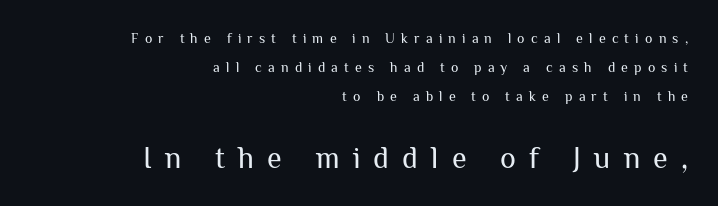
Look at the glyph heights: the lower group is clearly the bigger setting. You can tell from the bare stems that sans-serif type was used. Stroke thickness stays within the range of a standard reading face or lighter. Someone cranked the tracking dial way up on this one. Line spacing here is loose.
